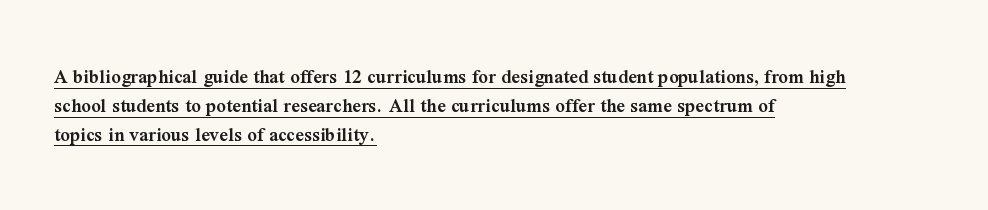
Honestly, the letter spacing is just normal — you wouldn't notice it. It's the straight-up-and-down kind of type. The block of text has a typical density, with ordinary space between rows. Leftover space on each line is placed entirely after the last word. On the weight axis this lands at semibold, roughly 600.
